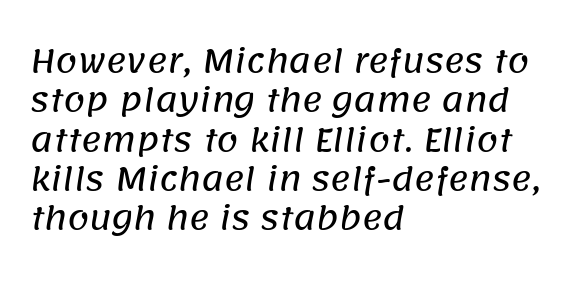
Q: Is the typeface a serif or a sans-serif typeface? A: Sans-serif.
Q: Is the text underlined? A: No.
Q: How is the paragraph aligned? A: Left-aligned.
Q: Is the spacing between letters normal or unusually wide? A: Normal.
Q: Is the spacing between lines tight, normal or loose? A: Normal.
Q: Width (condensed, normal, or wide)? A: Normal.
Q: Stroke contrast? A: Low.
Q: x-height? A: Large.
Q: Monospaced? A: No.
